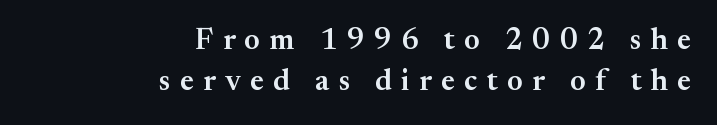
The image shows 30 px semibold serif type, upright; set right-aligned, normal line spacing (1.37x), unusually wide letter spacing (+0.31 em), not underlined; medium stroke contrast and a small x-height.
